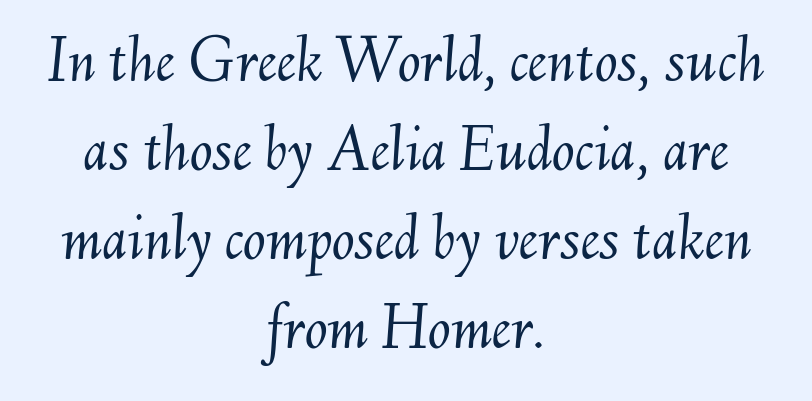
Q: Is the text bold? A: No.
Q: Is the text italic (slanted)? A: Yes, it leans right by about 6 degrees.
Q: Is the text underlined? A: No.
Q: How is the paragraph aligned? A: Centered.
Q: Is the spacing between letters normal or unusually wide? A: Normal.
Q: Is the spacing between lines tight, normal or loose? A: Normal.
Q: Width (condensed, normal, or wide)? A: Normal.
Q: Stroke contrast? A: Medium.
Q: x-height? A: Small.
Q: Monospaced? A: No.
